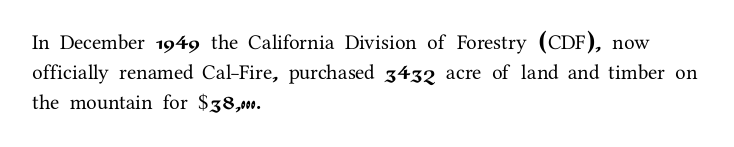
Q: Is the text italic (slanted)? A: No, it is upright.
Q: Is the text underlined? A: No.
Q: How is the paragraph aligned? A: Left-aligned.
Q: Is the spacing between letters normal or unusually wide? A: Normal.
Q: Is the spacing between lines tight, normal or loose? A: Normal.
